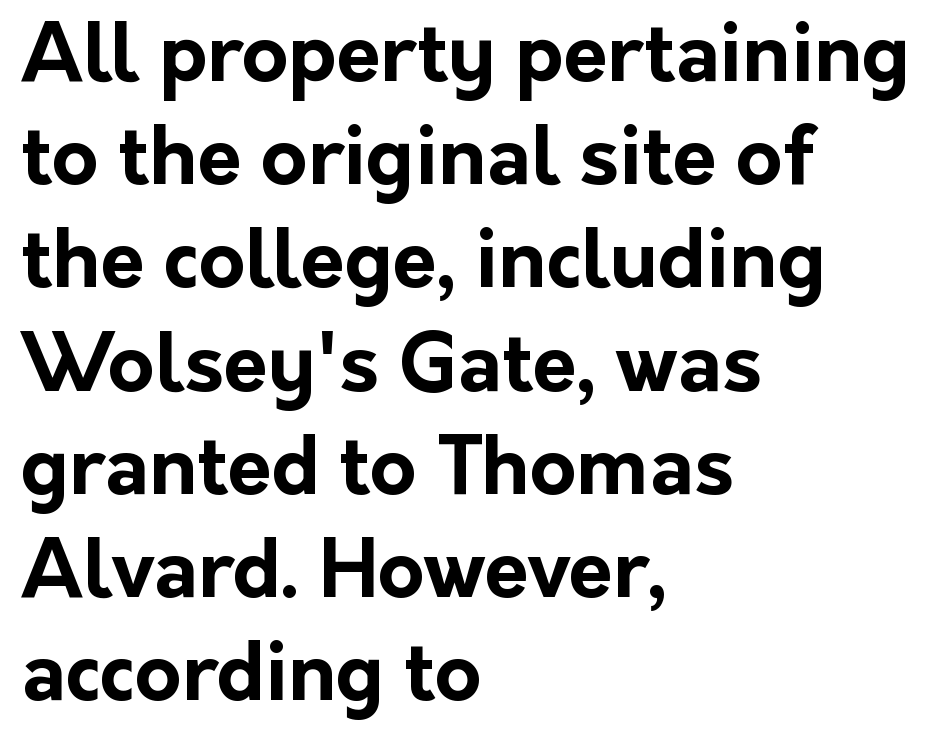
The image shows 80 px bold sans-serif type, upright; set left-aligned, normal line spacing (1.29x), normal letter spacing, not underlined; low stroke contrast and a medium x-height.
